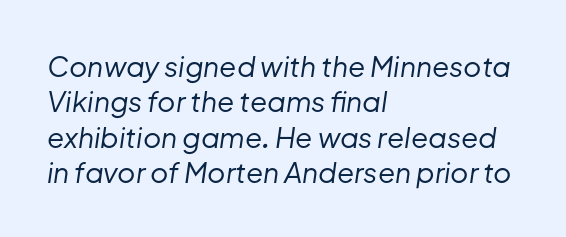
Q: Is the text bold? A: No.
Q: Is the text italic (slanted)? A: Yes, it leans right by about 8 degrees.
Q: Is the text underlined? A: No.
Q: How is the paragraph aligned? A: Left-aligned.
Q: Is the spacing between letters normal or unusually wide? A: Normal.
Q: Is the spacing between lines tight, normal or loose? A: Normal.
Q: Width (condensed, normal, or wide)? A: Normal.
Q: Stroke contrast? A: Low.
Q: x-height? A: Medium.
Q: Monospaced? A: No.
